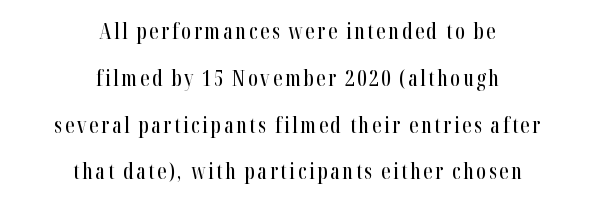
A clean baseline with only descenders dipping below it. Quick note: not italic, upright. The lines are spread far apart with generous leading. Where is the straight margin? There isn't one; the lines are centered.
